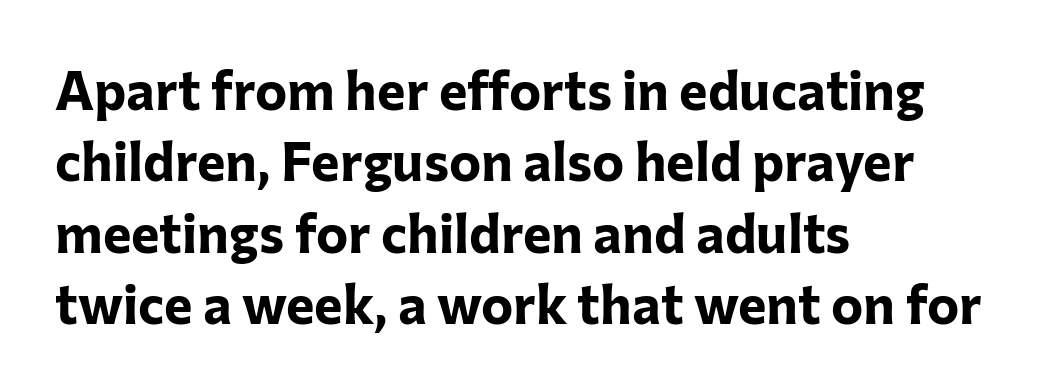
Emphasis by weight is at full strength: bold. The passage shown has conventional tracking throughout. You could not count columns in this text — the font is proportionally spaced. The rendering shows plain stroke endings on the letterforms — a sans-serif design. This rendering features lettering with no underline.
